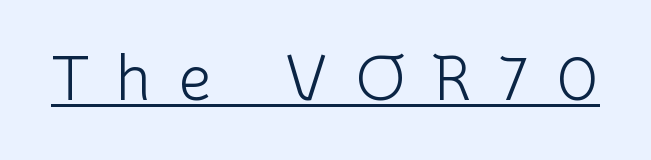
Check where the strokes stop: nothing finishes them off — pure sans. The passage shown is typed in a proportional face where columns would drift. The letters stand straight up with perfectly vertical stems. Bold? No — there's no thickening of the strokes.
